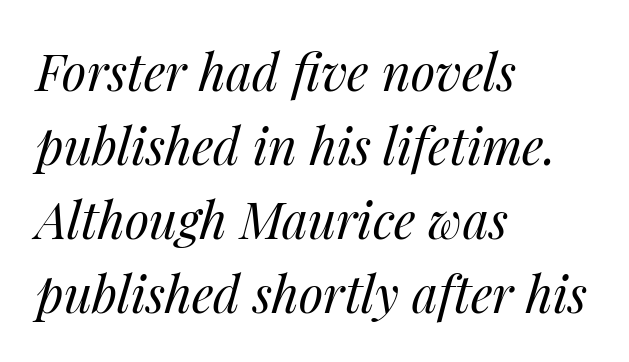
The words here are not underlined. The lines in this sample share a left origin and differ only in where they stop. Is this a fixed-width face? No — the glyphs have proportional, varying widths. Compared with typical body copy, the letter spacing here is the same. The space between consecutive lines is moderate.
